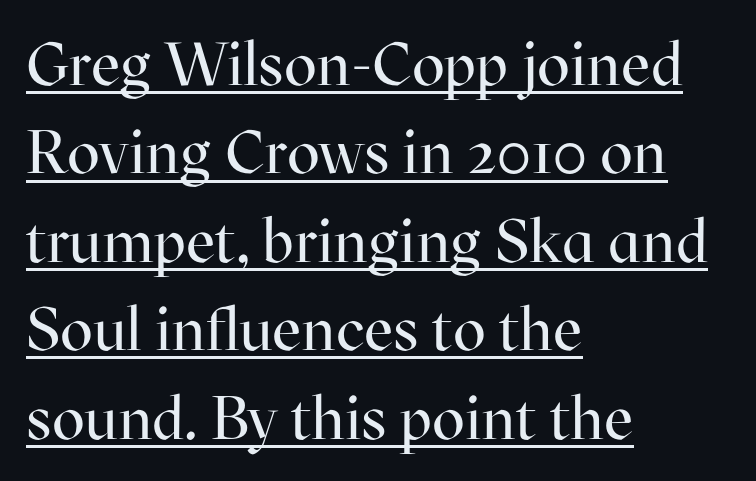
{"serif": "yes", "italic": "no", "bold": "no", "weight": "regular", "width": "normal", "stroke_contrast": "high", "x_height": "medium", "monospaced": "no", "underline": "yes", "align": "left", "line_spacing": "normal", "line_spacing_ratio": 1.45, "letter_spacing": "normal", "letter_spacing_em": 0.0, "glyph_px": 61}
